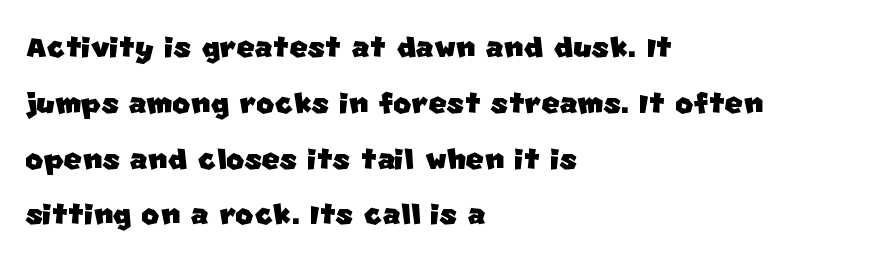
A sans-serif font was chosen for this passage. One-word summary of the alignment: left. Students, note that the glyphs here touch the page at normal intervals. What's the leading like? Ordinary, nothing unusual.
